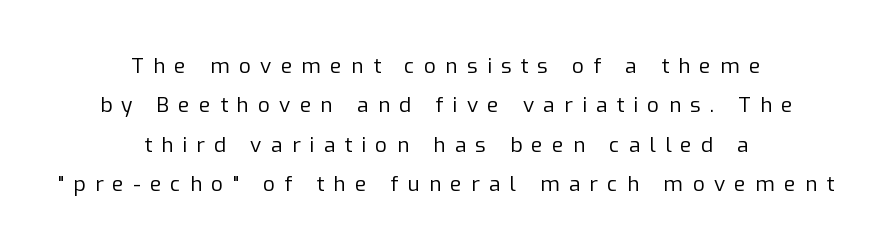
The image shows 21 px text type, upright; set centered, line spacing 1.87x, unusually wide letter spacing (+0.44 em), not underlined.
